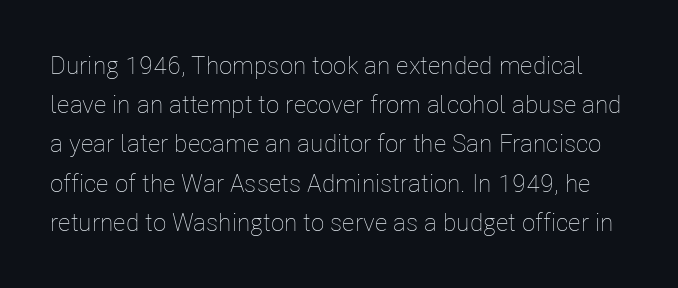
Q: Is the text bold? A: No.
Q: Is the text italic (slanted)? A: No, it is upright.
Q: Is the text underlined? A: No.
Q: Is the spacing between letters normal or unusually wide? A: Normal.
Q: Is the spacing between lines tight, normal or loose? A: Normal.
